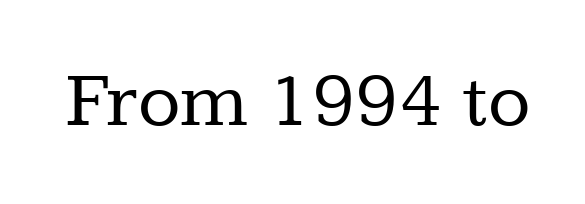
{"serif": "yes", "italic": "no", "bold": "no", "weight": "regular", "width": "normal", "stroke_contrast": "low", "x_height": "medium", "monospaced": "no", "underline": "no", "letter_spacing": "normal", "letter_spacing_em": 0.0, "glyph_px": 78}
